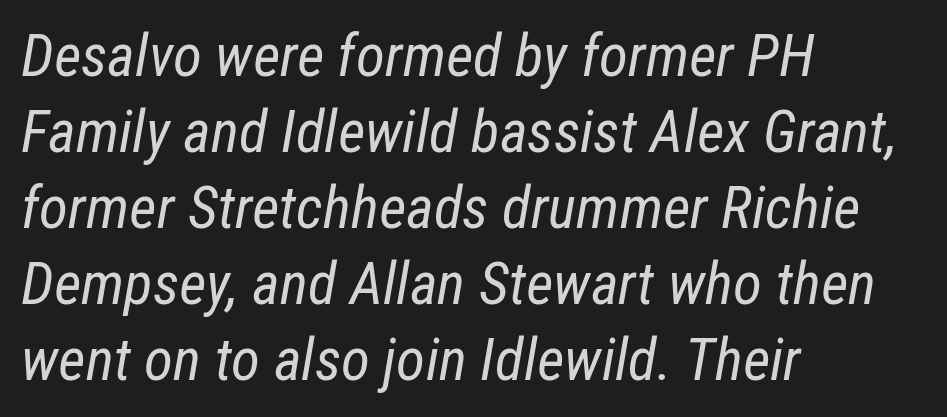
{"italic": "yes", "lean": "right", "slant_degrees": 12, "bold": "no", "weight": "regular", "width": "condensed", "stroke_contrast": "low", "x_height": "medium", "monospaced": "no", "underline": "no", "align": "left", "line_spacing": "normal", "line_spacing_ratio": 1.29, "letter_spacing": "normal", "letter_spacing_em": 0.0, "glyph_px": 59}
